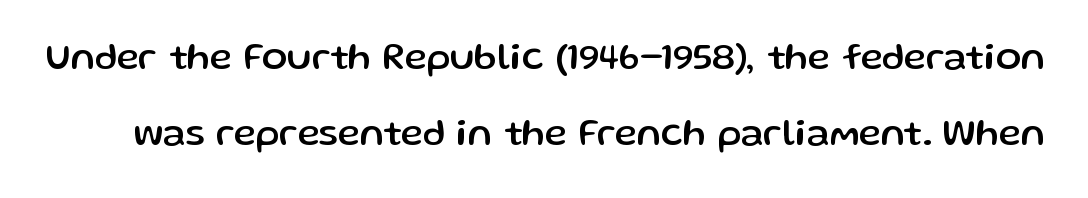
The specimen reads as upright at a glance. Line spacing here is loose. The area under the type is left untouched. Typographically, this falls in the sans-serif category. How are the letters spaced? Ordinarily, with no added tracking.
